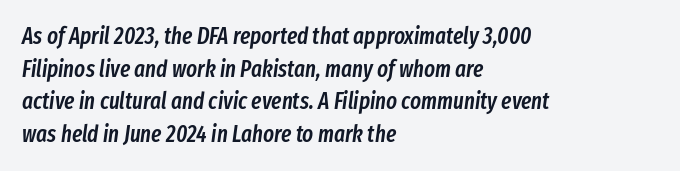
The image shows 23 px text type, italic (leaning right); set left-aligned, normal line spacing (1.42x), normal letter spacing, not underlined.
